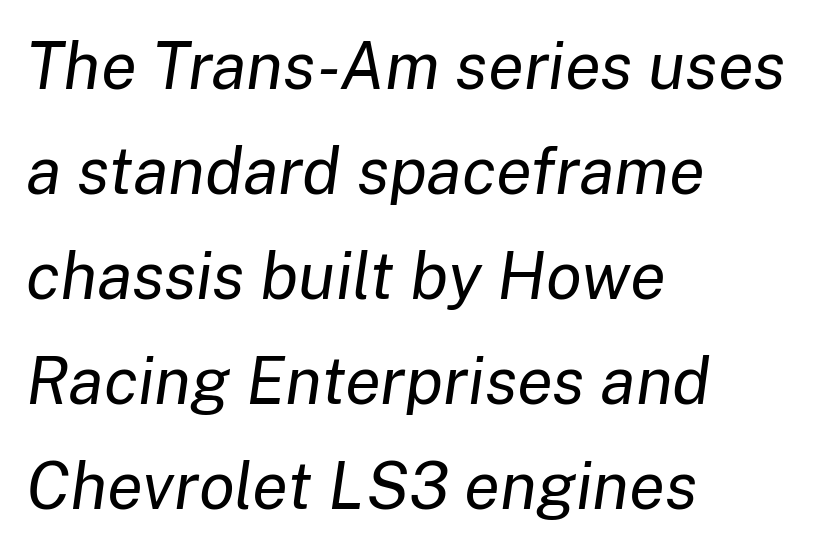
{"italic": "yes", "lean": "right", "slant_degrees": 8, "bold": "no", "weight": "regular", "width": "normal", "stroke_contrast": "low", "x_height": "medium", "monospaced": "no", "underline": "no", "align": "left", "line_spacing": "normal", "line_spacing_ratio": 1.59, "letter_spacing": "normal", "letter_spacing_em": 0.0, "glyph_px": 66}
